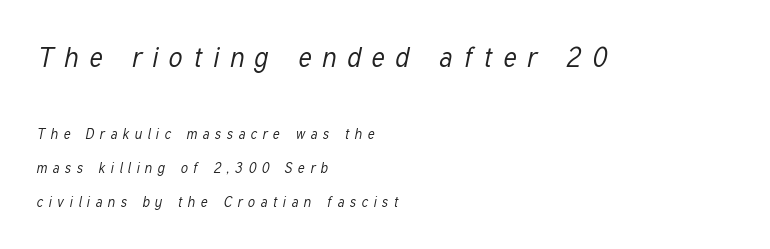
The image shows 27 px text type, italic (leaning right); set left-aligned, loose line spacing (2.43x), unusually wide letter spacing (+0.4 em), not underlined; the first (top) block is 1.93x larger.
